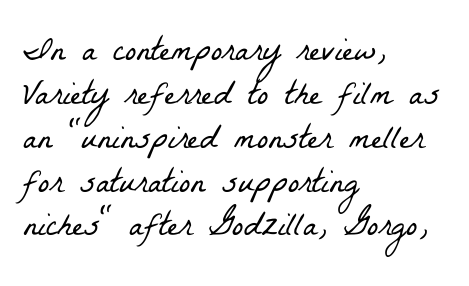
{"serif": "yes", "bold": "no", "weight": "light", "width": "condensed", "stroke_contrast": "low", "x_height": "medium", "monospaced": "no", "underline": "no", "align": "left", "line_spacing": "normal", "line_spacing_ratio": 1.29, "letter_spacing": "normal", "letter_spacing_em": 0.0, "glyph_px": 34}
